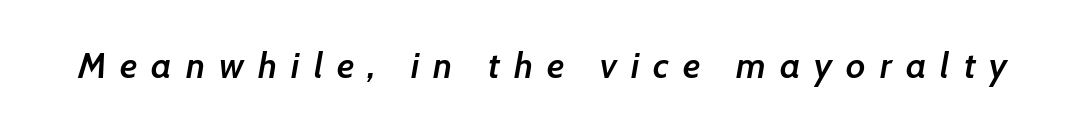
{"italic": "yes", "lean": "right", "slant_degrees": 7, "bold": "semi", "weight": "semibold", "width": "normal", "stroke_contrast": "low", "x_height": "medium", "monospaced": "no", "underline": "no", "letter_spacing": "wide", "letter_spacing_em": 0.39, "glyph_px": 36}
